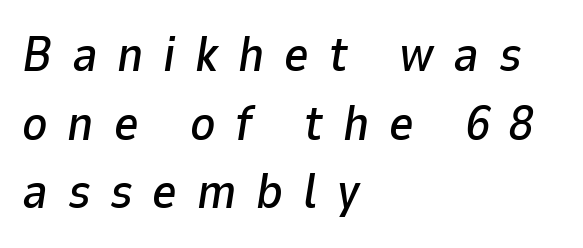
Q: Is the text italic (slanted)? A: Yes, it leans right by about 9 degrees.
Q: Is the text underlined? A: No.
Q: How is the paragraph aligned? A: Left-aligned.
Q: Is the spacing between letters normal or unusually wide? A: Unusually wide.
Q: Is the spacing between lines tight, normal or loose? A: Normal.
Q: Width (condensed, normal, or wide)? A: Normal.
Q: Stroke contrast? A: Low.
Q: x-height? A: Medium.
Q: Monospaced? A: No.
